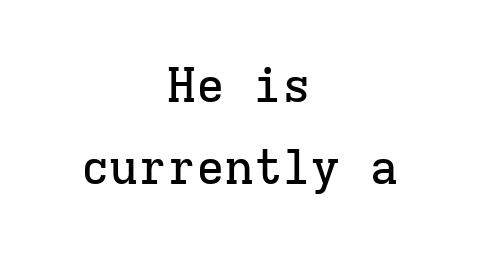
Q: Is the text italic (slanted)? A: No, it is upright.
Q: Is the typeface a serif or a sans-serif typeface? A: Serif.
Q: Is the text underlined? A: No.
Q: How is the paragraph aligned? A: Centered.
Q: Is the spacing between letters normal or unusually wide? A: Normal.
Q: Is the spacing between lines tight, normal or loose? A: Normal.
Q: Width (condensed, normal, or wide)? A: Normal.
Q: Stroke contrast? A: Low.
Q: x-height? A: Medium.
Q: Monospaced? A: Yes.
